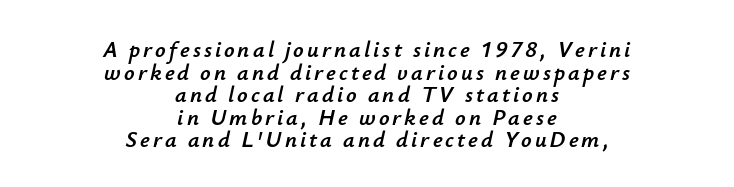
The image shows 23 px text type, italic (leaning right); set centered, tight line spacing (0.98x), not underlined.
